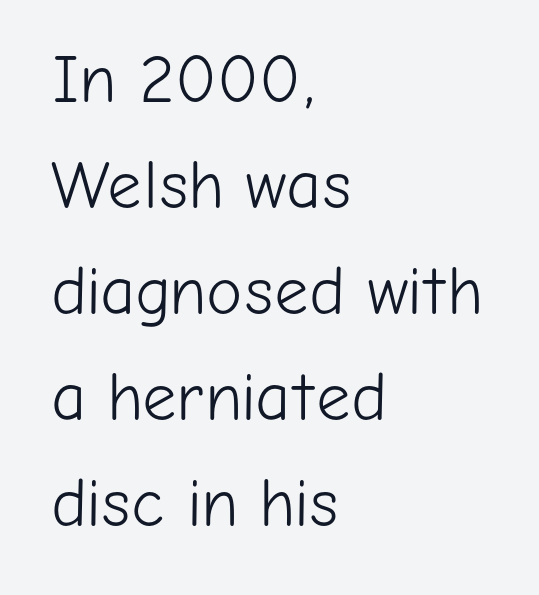
{"serif": "no", "italic": "no", "bold": "no", "weight": "light", "width": "normal", "stroke_contrast": "low", "x_height": "medium", "monospaced": "no", "underline": "no", "align": "left", "line_spacing": "normal", "line_spacing_ratio": 1.56, "letter_spacing": "normal", "letter_spacing_em": 0.0, "glyph_px": 68}
